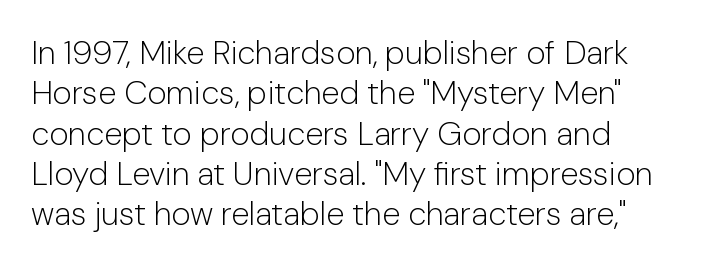
{"serif": "no", "italic": "no", "bold": "no", "weight": "light", "width": "normal", "stroke_contrast": "low", "x_height": "medium", "monospaced": "no", "underline": "no", "align": "left", "line_spacing_ratio": 1.22, "letter_spacing": "normal", "letter_spacing_em": 0.0, "glyph_px": 33}
